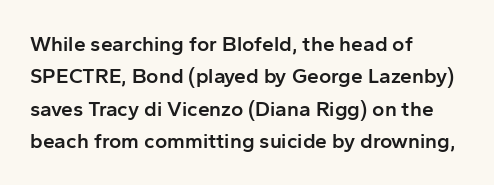
The image shows 21 px text type, upright; set left-aligned, normal line spacing (1.54x), normal letter spacing, not underlined.
